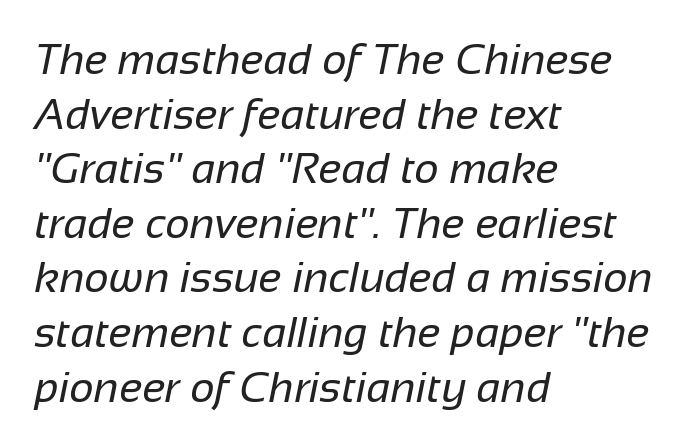
Descenders hang freely into open space. This rendering uses left alignment, leaving the right contour irregular. There is no visible air inserted between adjacent glyphs. Is this a fixed-width face? No — the glyphs have proportional, varying widths. The letters look calm and open, with moderate or lighter stems. The designer went with a sans here, leaving each stem footless.
